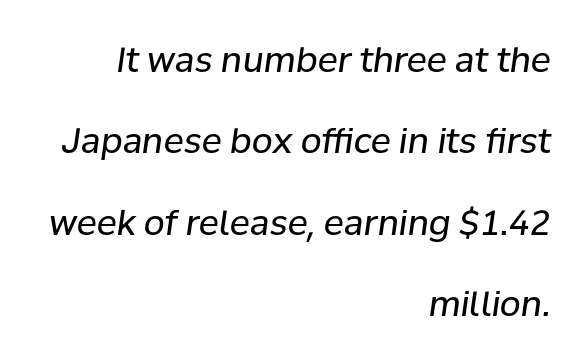
The image shows 34 px regular-weight type, italic (leaning right); set right-aligned, loose line spacing (2.39x), normal letter spacing, not underlined; low stroke contrast and a medium x-height.
